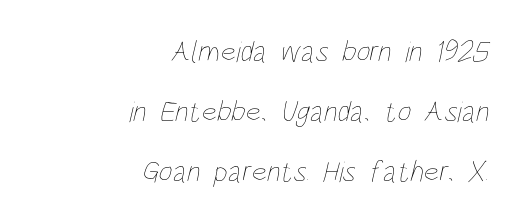
The image shows 30 px thin, condensed type; set right-aligned, loose line spacing (2.0x), normal letter spacing, not underlined; low stroke contrast and a large x-height.
